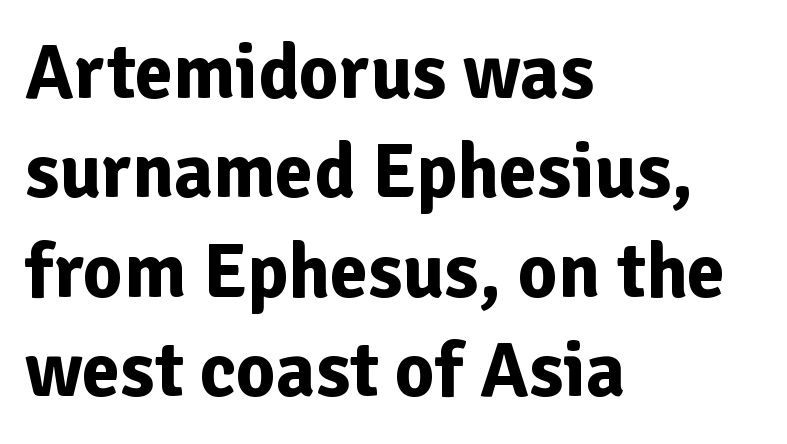
{"serif": "no", "italic": "no", "bold": "yes", "weight": "bold", "width": "normal", "stroke_contrast": "low", "x_height": "medium", "monospaced": "no", "underline": "no", "align": "left", "line_spacing": "normal", "line_spacing_ratio": 1.29, "letter_spacing": "normal", "letter_spacing_em": 0.0, "glyph_px": 77}
